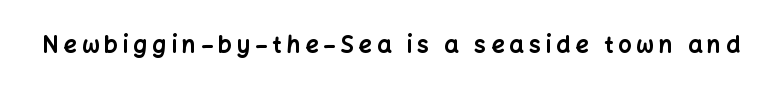
{"italic": "no", "bold": "yes", "underline": "no", "letter_spacing": "wide", "letter_spacing_em": 0.22, "glyph_px": 23}
